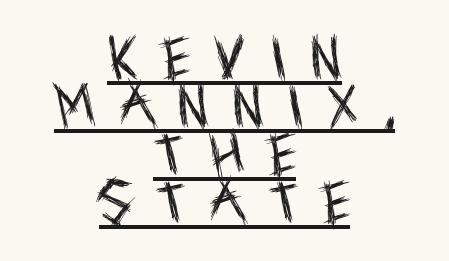
The image shows 48 px regular-weight, condensed sans-serif type, upright; set centered, tight line spacing (1.0x), unusually wide letter spacing (+0.49 em), underlined; a large x-height.
